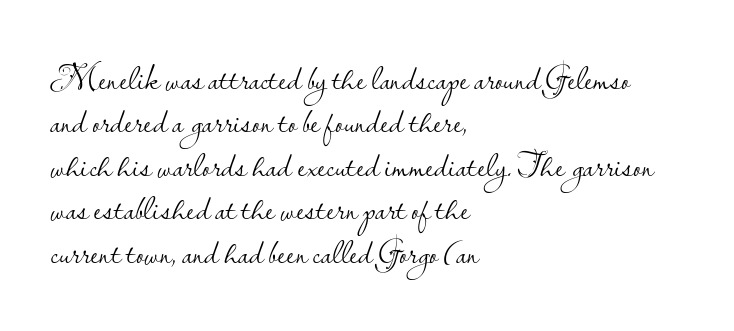
The image shows 35 px light sans-serif type; set left-aligned, line spacing 1.24x, normal letter spacing, not underlined; low stroke contrast and a small x-height.
